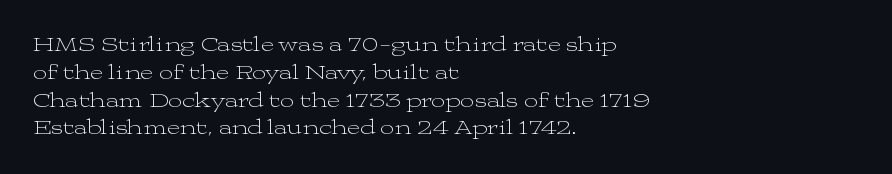
{"italic": "no", "bold": "no", "underline": "no", "align": "left", "line_spacing": "normal", "line_spacing_ratio": 1.39, "letter_spacing": "normal", "letter_spacing_em": 0.0, "glyph_px": 20}
